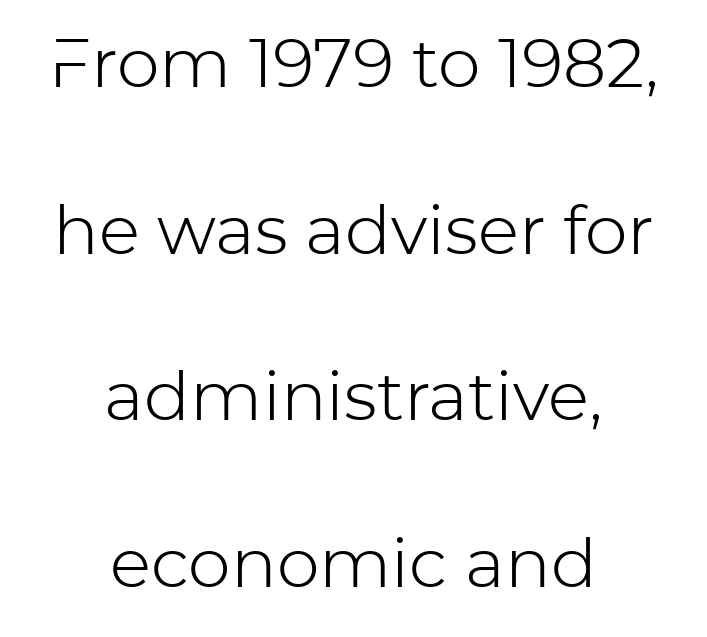
{"serif": "no", "italic": "no", "bold": "no", "weight": "light", "width": "normal", "stroke_contrast": "low", "x_height": "medium", "monospaced": "no", "underline": "no", "align": "center", "line_spacing": "loose", "line_spacing_ratio": 2.45, "letter_spacing": "normal", "letter_spacing_em": 0.0, "glyph_px": 68}
